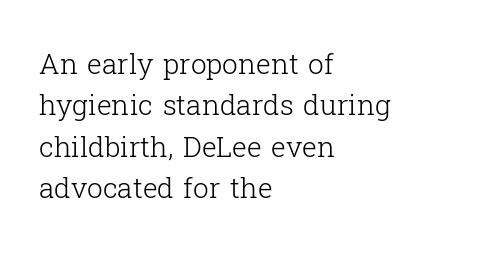
{"serif": "yes", "italic": "no", "bold": "no", "weight": "light", "width": "normal", "stroke_contrast": "low", "x_height": "medium", "monospaced": "no", "underline": "no", "align": "left", "line_spacing": "normal", "line_spacing_ratio": 1.48, "letter_spacing": "normal", "letter_spacing_em": 0.0, "glyph_px": 28}
